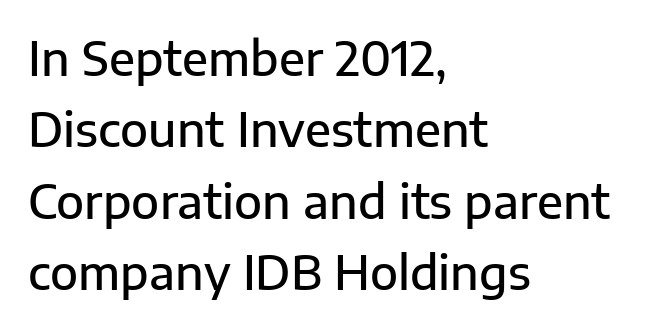
Tracking value appears to be zero — textbook default spacing. Unlike italic type, these characters show no tilt at all. A somewhat darkened texture: the type is semibold rather than bold. Interline gaps are of average width in this sample. This is sans-serif lettering, the kind often seen on screens and signage. The words here are not underlined.
